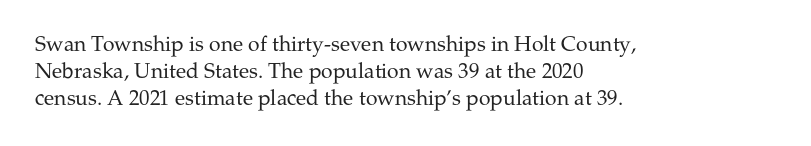
Q: Is the text bold? A: No.
Q: Is the text italic (slanted)? A: No, it is upright.
Q: Is the text underlined? A: No.
Q: How is the paragraph aligned? A: Left-aligned.
Q: Is the spacing between letters normal or unusually wide? A: Normal.
Q: Is the spacing between lines tight, normal or loose? A: Normal.
